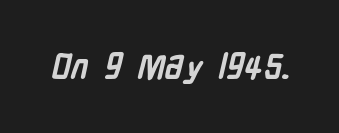
Q: Is the text bold? A: Yes.
Q: Is the typeface a serif or a sans-serif typeface? A: Sans-serif.
Q: Is the text underlined? A: No.
Q: Is the spacing between letters normal or unusually wide? A: Normal.
Q: Width (condensed, normal, or wide)? A: Condensed.
Q: Stroke contrast? A: Low.
Q: x-height? A: Medium.
Q: Monospaced? A: No.
